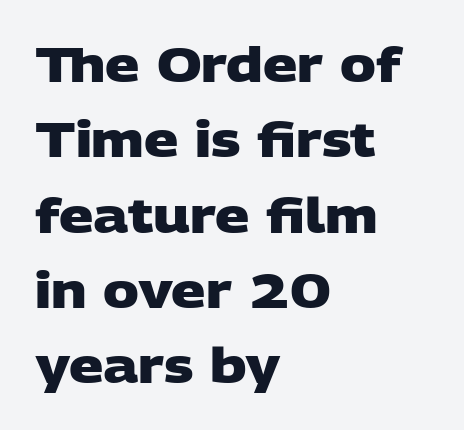
The image shows 48 px heavy, wide sans-serif type; set left-aligned, normal line spacing (1.57x), normal letter spacing, not underlined; low stroke contrast and a large x-height.
